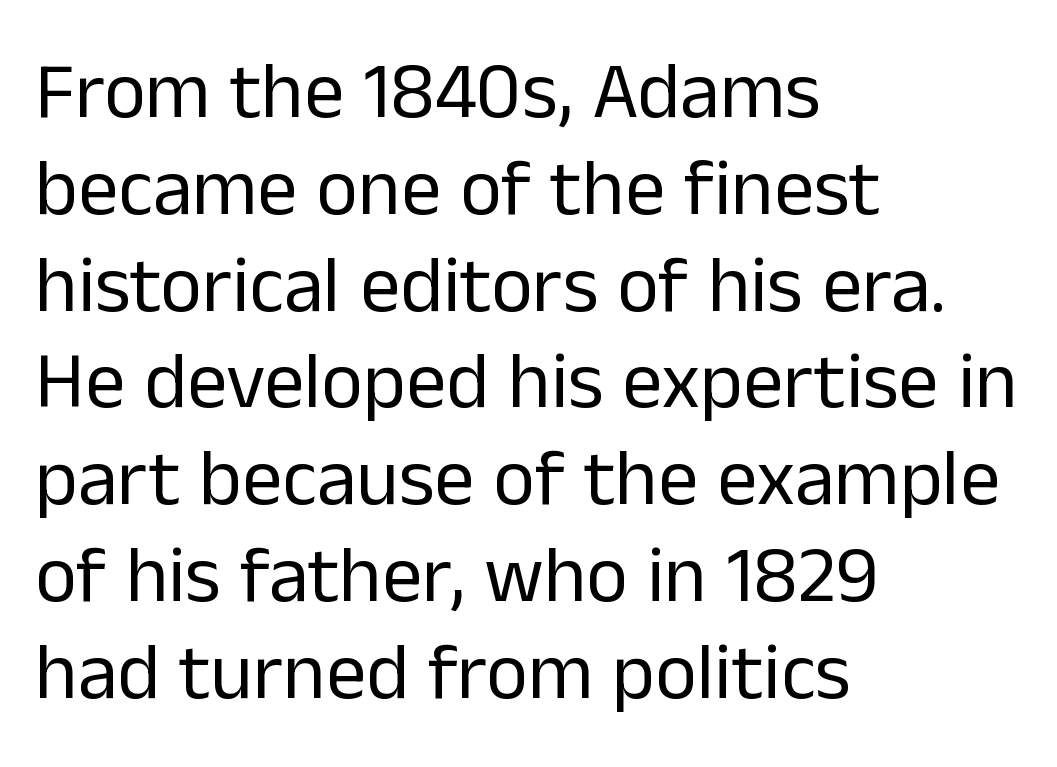
{"serif": "no", "italic": "no", "bold": "no", "weight": "regular", "width": "normal", "stroke_contrast": "low", "x_height": "medium", "monospaced": "no", "underline": "no", "align": "left", "line_spacing_ratio": 1.21, "letter_spacing": "normal", "letter_spacing_em": 0.0, "glyph_px": 80}
